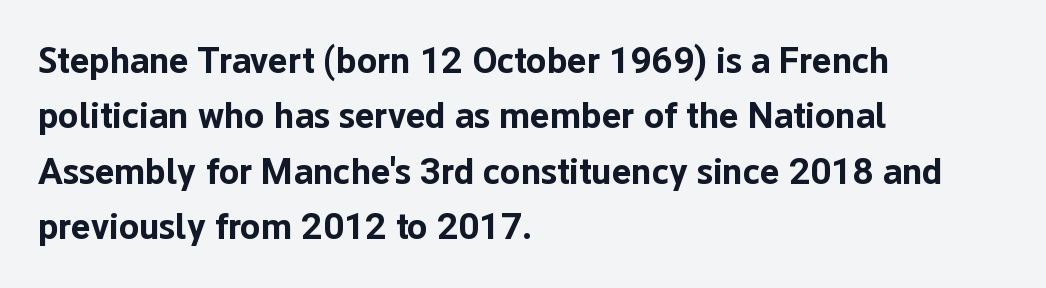
{"serif": "no", "italic": "no", "bold": "yes", "weight": "bold", "width": "normal", "stroke_contrast": "low", "x_height": "medium", "monospaced": "no", "underline": "no", "align": "left", "line_spacing": "normal", "line_spacing_ratio": 1.5, "letter_spacing": "normal", "letter_spacing_em": 0.0, "glyph_px": 37}
